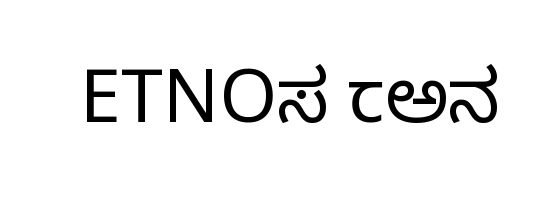
The image shows 74 px regular-weight serif type, upright; set normal letter spacing, not underlined; low stroke contrast and a large x-height.
